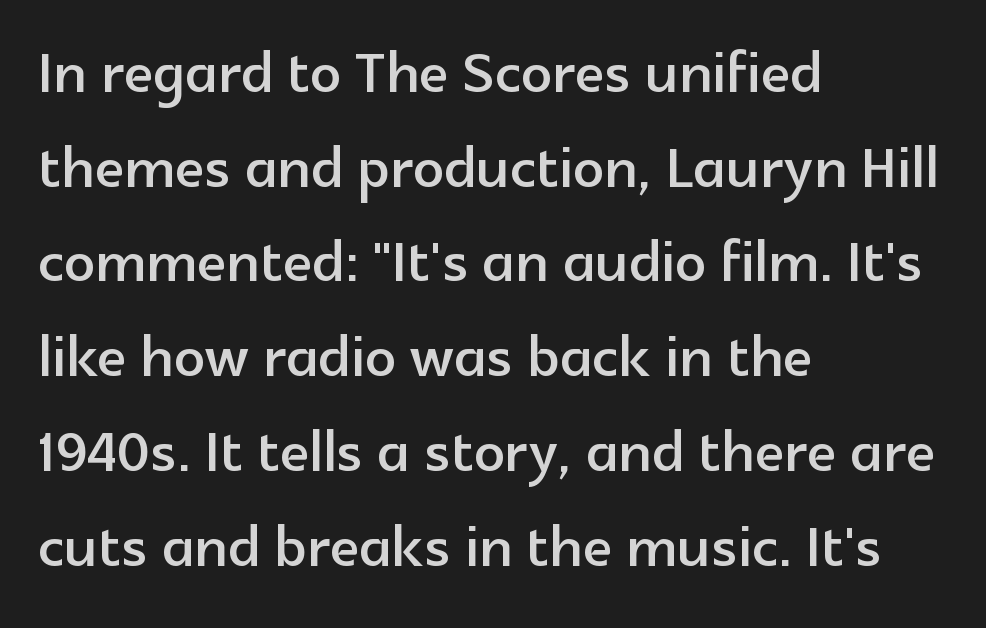
{"serif": "no", "italic": "no", "width": "normal", "x_height": "medium", "monospaced": "no", "underline": "no", "align": "left", "line_spacing_ratio": 1.23, "letter_spacing": "normal", "letter_spacing_em": 0.0, "glyph_px": 77}
